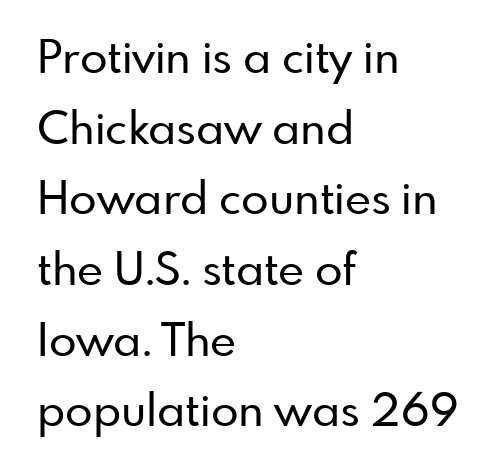
Nothing unusual about the tracking: characters are spaced as the font intends. Characters remain perfectly vertical along every line. A classic flush-left, rag-right setting is used for this passage. You could not count columns in this text — the font is proportionally spaced.
